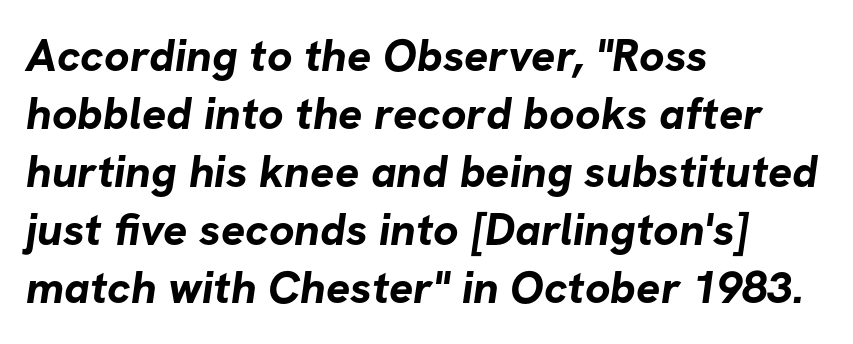
Q: Is the text bold? A: Yes.
Q: Is the typeface a serif or a sans-serif typeface? A: Sans-serif.
Q: Is the text underlined? A: No.
Q: How is the paragraph aligned? A: Left-aligned.
Q: Is the spacing between letters normal or unusually wide? A: Normal.
Q: Is the spacing between lines tight, normal or loose? A: Normal.
Q: Width (condensed, normal, or wide)? A: Normal.
Q: Stroke contrast? A: Low.
Q: x-height? A: Medium.
Q: Monospaced? A: No.
